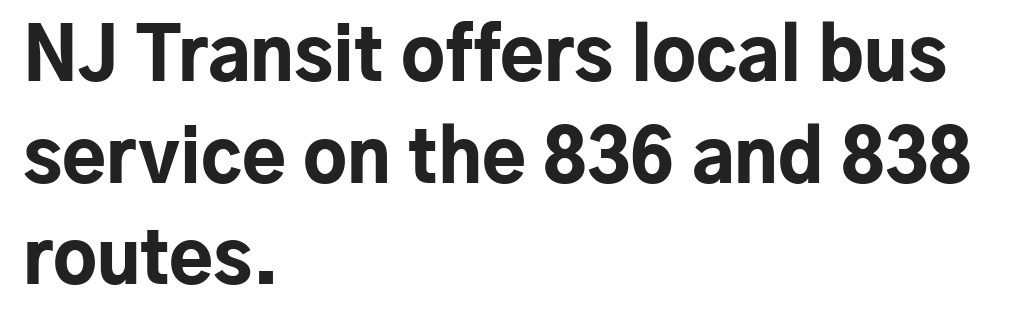
The image shows 72 px bold sans-serif type, upright; set left-aligned, normal line spacing (1.41x), normal letter spacing, not underlined; low stroke contrast and a medium x-height.
